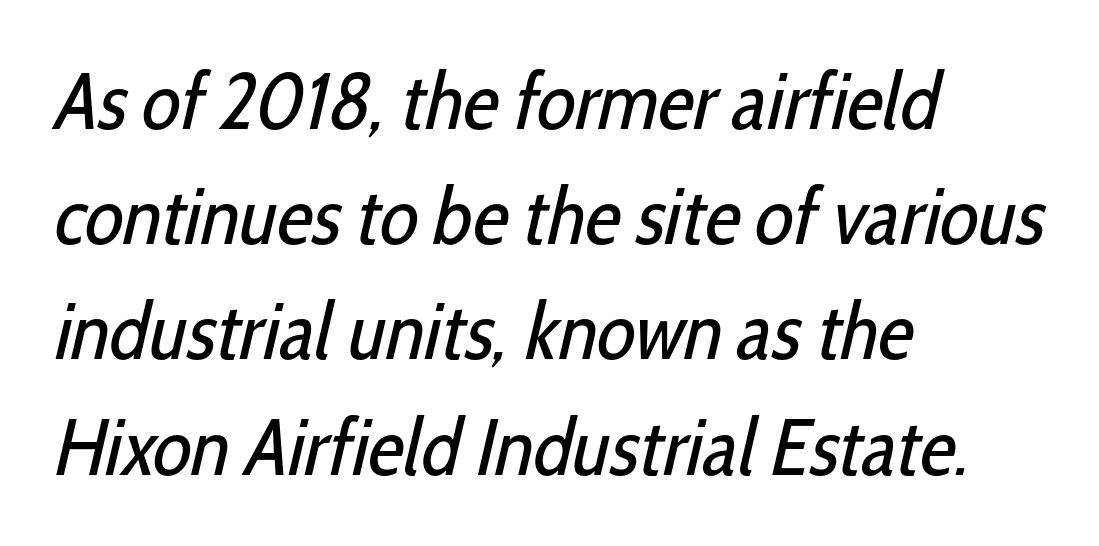
Any mark beneath the type? The region is blank. Do the characters align in a grid? No, the font is proportional. Which margin do the lines hug? The left one — the right edge is uneven. The type family on display is of the sans-serif kind.
